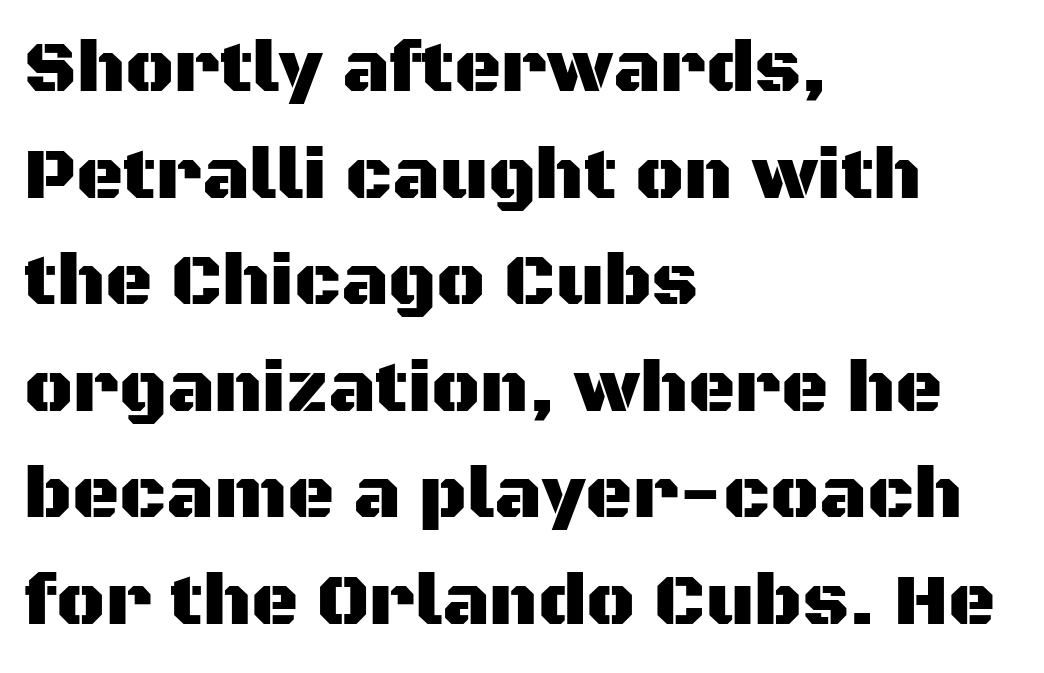
{"serif": "no", "italic": "no", "width": "normal", "stroke_contrast": "medium", "x_height": "large", "monospaced": "no", "underline": "no", "align": "left", "line_spacing": "normal", "line_spacing_ratio": 1.46, "letter_spacing": "normal", "letter_spacing_em": 0.0, "glyph_px": 73}
